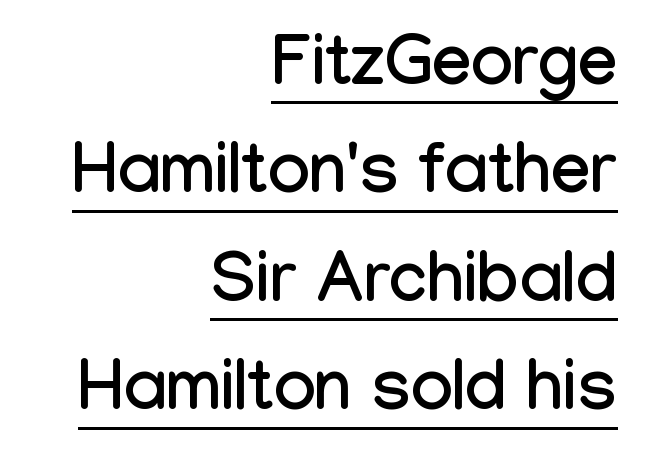
{"serif": "no", "italic": "no", "width": "condensed", "stroke_contrast": "low", "x_height": "medium", "monospaced": "no", "underline": "yes", "align": "right", "line_spacing": "normal", "line_spacing_ratio": 1.55, "letter_spacing": "normal", "letter_spacing_em": 0.0, "glyph_px": 70}
